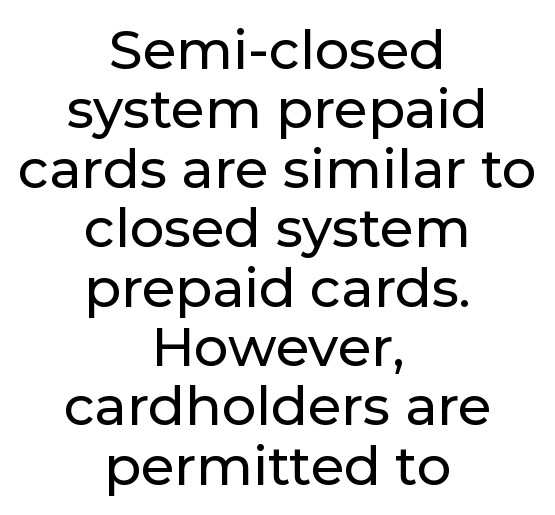
Tracking here is standard; glyphs follow each other at the usual distance. The face used here is a sans, in the tradition of grotesques and geometrics. Caption: multi-line text, centered on the measure. Think of a printed novel: that variable character pitch is what you see here.
